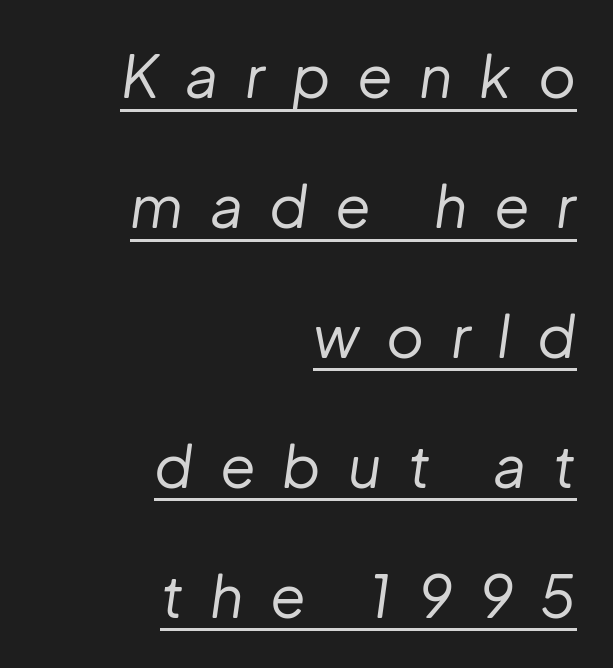
{"italic": "yes", "lean": "right", "slant_degrees": 8, "bold": "no", "weight": "regular", "width": "normal", "stroke_contrast": "low", "x_height": "medium", "monospaced": "no", "underline": "yes", "align": "right", "line_spacing": "loose", "line_spacing_ratio": 2.24, "letter_spacing": "wide", "letter_spacing_em": 0.46, "glyph_px": 58}
